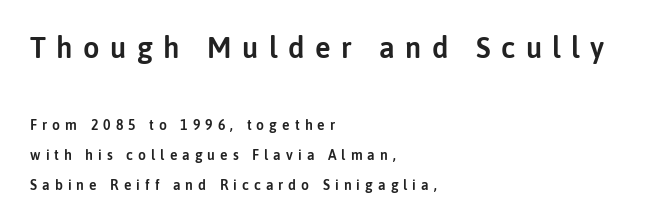
Size contrast runs from large at the top to small at the bottom. The typography opts for an upright posture over an oblique one. This sample has the flowing, uneven cadence of proportional lettering. Lines of text with bare space underneath. Typeset ragged right — the left edge is the straight one. The line-height multiplier appears high, well above default.
